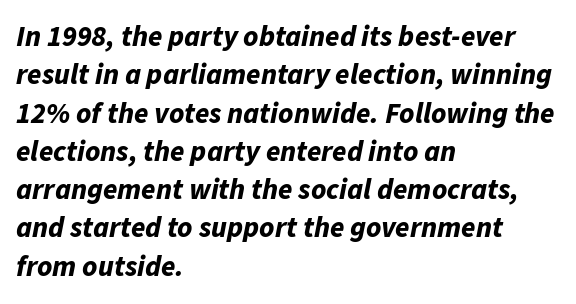
Q: Is the text bold? A: Yes.
Q: Is the text italic (slanted)? A: Yes, it leans right by about 11 degrees.
Q: Is the text underlined? A: No.
Q: How is the paragraph aligned? A: Left-aligned.
Q: Is the spacing between letters normal or unusually wide? A: Normal.
Q: Is the spacing between lines tight, normal or loose? A: Normal.
Q: Width (condensed, normal, or wide)? A: Normal.
Q: Stroke contrast? A: Low.
Q: x-height? A: Medium.
Q: Monospaced? A: No.
